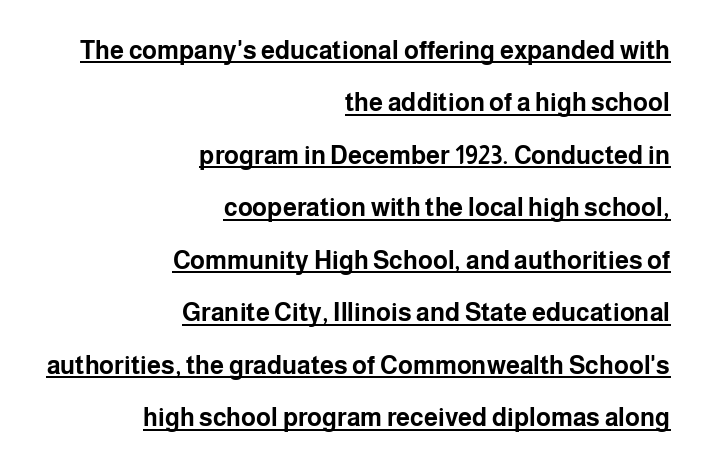
Q: Is the text bold? A: Yes.
Q: Is the text italic (slanted)? A: No, it is upright.
Q: Is the text underlined? A: Yes.
Q: How is the paragraph aligned? A: Right-aligned.
Q: Is the spacing between letters normal or unusually wide? A: Normal.
Q: Is the spacing between lines tight, normal or loose? A: Loose.
